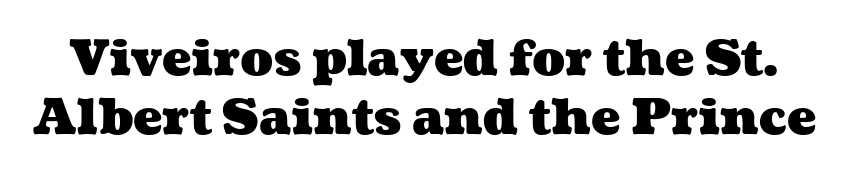
The passage shown is emphatically bold. The strip under each line holds only bare page. These lines are rendered in a variable-pitch font. Tracking value appears to be zero — textbook default spacing.
